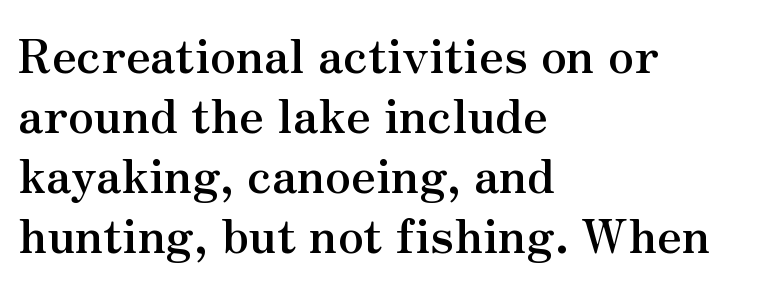
{"serif": "yes", "italic": "no", "bold": "yes", "weight": "semibold", "width": "normal", "stroke_contrast": "medium", "x_height": "small", "monospaced": "no", "underline": "no", "align": "left", "line_spacing": "normal", "line_spacing_ratio": 1.28, "letter_spacing": "normal", "letter_spacing_em": 0.0, "glyph_px": 47}
